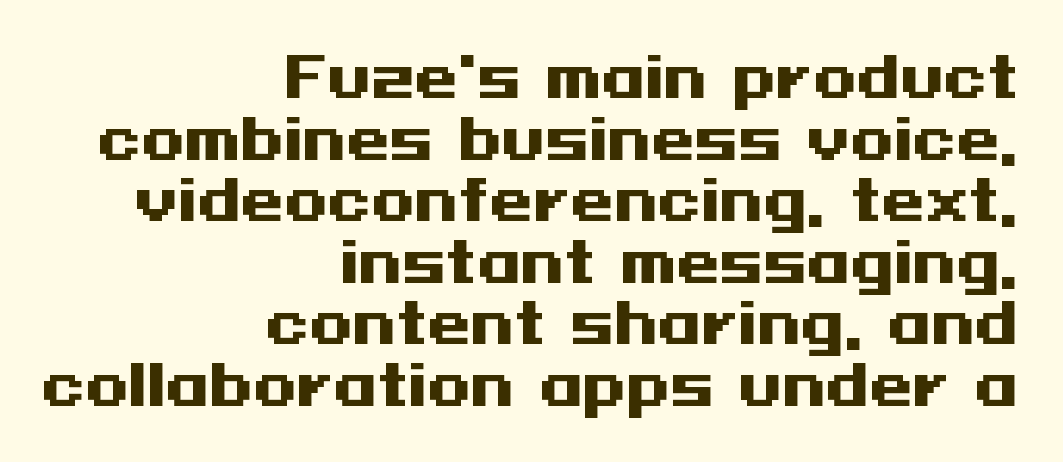
{"serif": "no", "italic": "no", "bold": "yes", "weight": "heavy", "width": "wide", "stroke_contrast": "medium", "x_height": "medium", "underline": "no", "align": "right", "line_spacing": "tight", "line_spacing_ratio": 1.1, "letter_spacing": "normal", "letter_spacing_em": 0.0, "glyph_px": 56}
